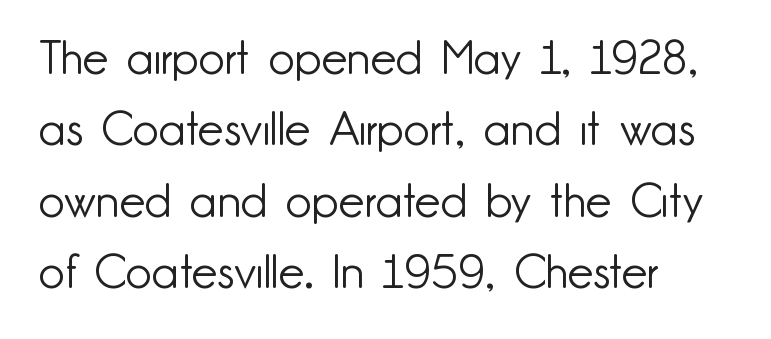
Q: Is the text bold? A: No.
Q: Is the text italic (slanted)? A: No, it is upright.
Q: Is the typeface a serif or a sans-serif typeface? A: Sans-serif.
Q: Is the text underlined? A: No.
Q: How is the paragraph aligned? A: Left-aligned.
Q: Is the spacing between letters normal or unusually wide? A: Normal.
Q: Is the spacing between lines tight, normal or loose? A: Normal.
Q: Width (condensed, normal, or wide)? A: Normal.
Q: Stroke contrast? A: Low.
Q: x-height? A: Small.
Q: Monospaced? A: No.
